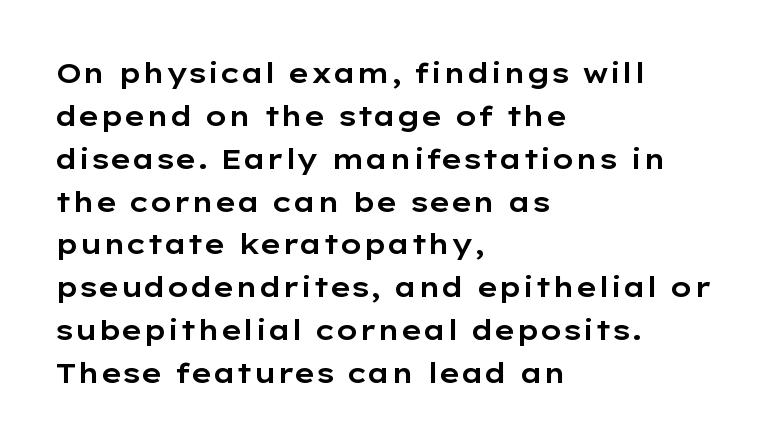
{"serif": "no", "italic": "no", "width": "wide", "stroke_contrast": "low", "x_height": "medium", "monospaced": "no", "underline": "no", "align": "left", "line_spacing": "normal", "line_spacing_ratio": 1.53, "letter_spacing": "normal", "letter_spacing_em": 0.0, "glyph_px": 28}
